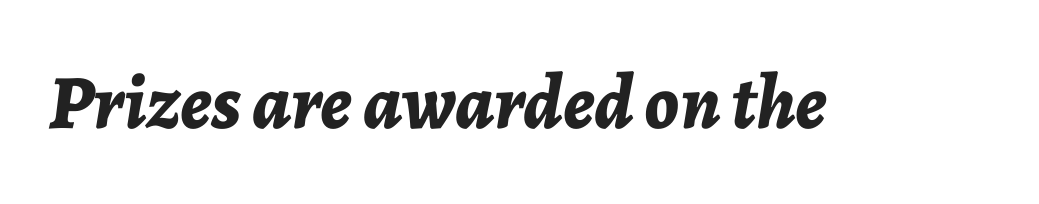
{"italic": "yes", "lean": "right", "slant_degrees": 7, "bold": "yes", "weight": "bold", "width": "normal", "stroke_contrast": "low", "x_height": "medium", "monospaced": "no", "underline": "no", "letter_spacing": "normal", "letter_spacing_em": 0.0, "glyph_px": 77}
